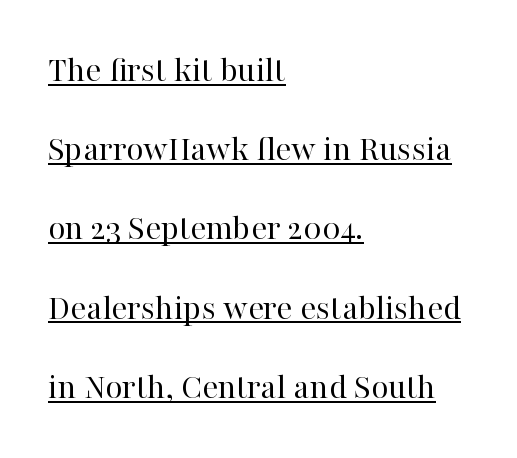
The image shows 37 px regular-weight serif type, upright; set left-aligned, loose line spacing (2.14x), normal letter spacing, underlined; high stroke contrast and a medium x-height.
